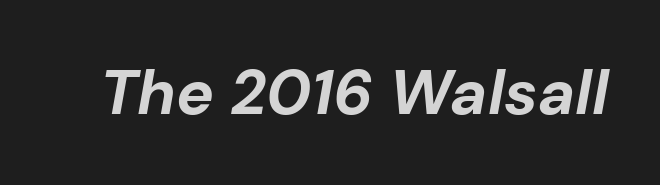
A typesetter would call this zero additional tracking. Varying glyph widths throughout — classic text-font behaviour. Check under the words: just untouched page. Caption: bold face, heavy strokes.
